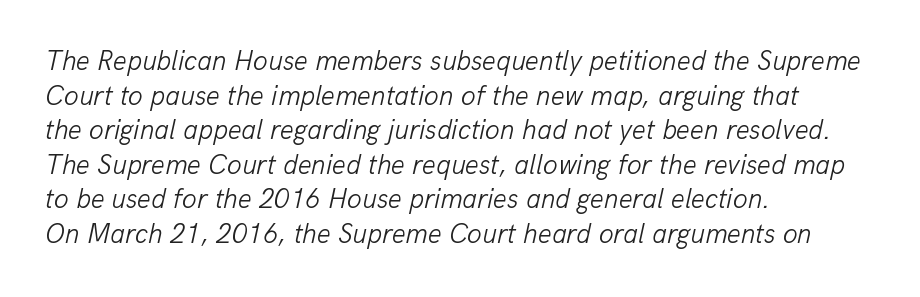
Q: Is the text bold? A: No.
Q: Is the text italic (slanted)? A: Yes, it leans right by about 13 degrees.
Q: Is the text underlined? A: No.
Q: How is the paragraph aligned? A: Left-aligned.
Q: Is the spacing between letters normal or unusually wide? A: Normal.
Q: Is the spacing between lines tight, normal or loose? A: Normal.
